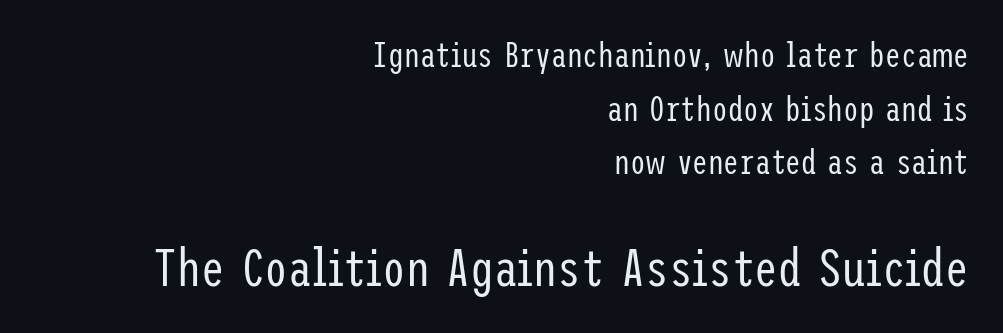
Look at the glyph heights: the lower group is clearly the bigger setting. A typesetter would call this zero additional tracking. No italicization has been applied; the sample stays upright. Check where the strokes stop: nothing finishes them off — pure sans. A flush-right, rag-left setting is used for this passage. The string is rendered with underlining switched off.
